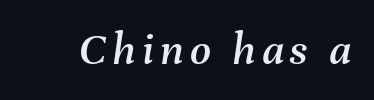
These lines were composed using italics. Spacing verdict: proportional, widths tailored to each character. Any mark beneath the type? The region is blank.
